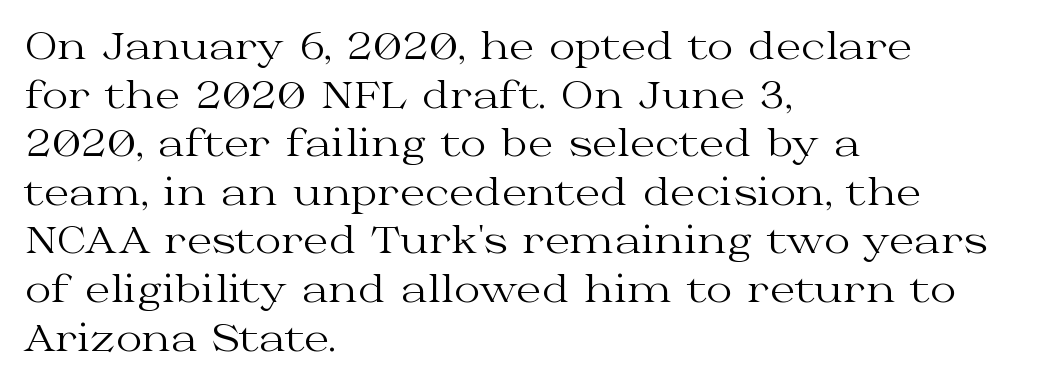
Q: Is the text bold? A: No.
Q: Is the text italic (slanted)? A: No, it is upright.
Q: Is the typeface a serif or a sans-serif typeface? A: Serif.
Q: Is the text underlined? A: No.
Q: How is the paragraph aligned? A: Left-aligned.
Q: Is the spacing between letters normal or unusually wide? A: Normal.
Q: Is the spacing between lines tight, normal or loose? A: Normal.
Q: Width (condensed, normal, or wide)? A: Wide.
Q: Stroke contrast? A: Medium.
Q: x-height? A: Medium.
Q: Monospaced? A: No.
